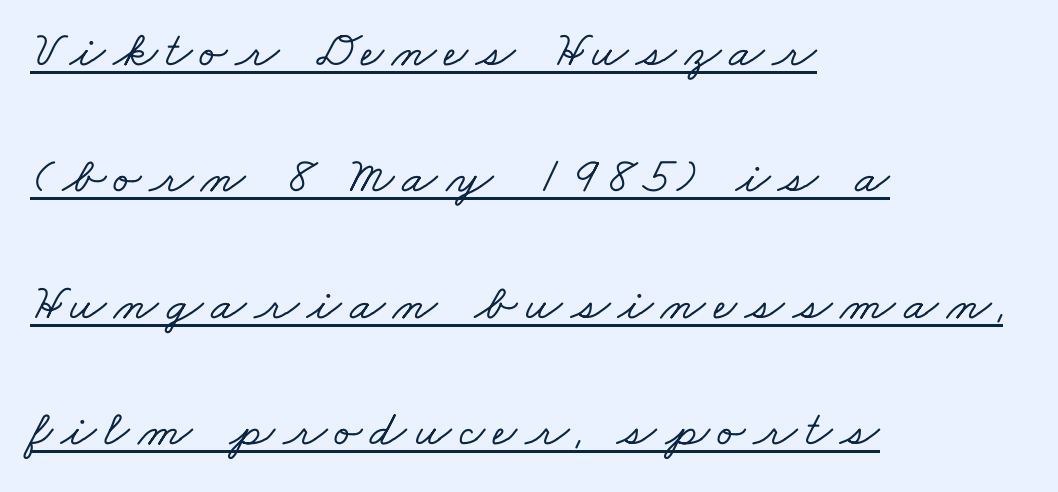
Q: Is the typeface a serif or a sans-serif typeface? A: Serif.
Q: Is the text underlined? A: Yes.
Q: How is the paragraph aligned? A: Left-aligned.
Q: Is the spacing between lines tight, normal or loose? A: Loose.
Q: Width (condensed, normal, or wide)? A: Wide.
Q: Stroke contrast? A: Low.
Q: x-height? A: Small.
Q: Monospaced? A: No.
